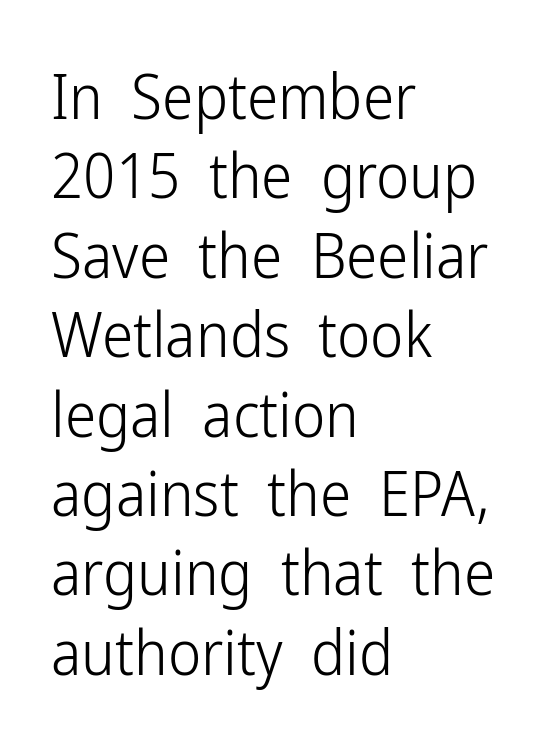
Q: Is the text bold? A: No.
Q: Is the text italic (slanted)? A: No, it is upright.
Q: Is the typeface a serif or a sans-serif typeface? A: Sans-serif.
Q: Is the text underlined? A: No.
Q: How is the paragraph aligned? A: Left-aligned.
Q: Is the spacing between letters normal or unusually wide? A: Normal.
Q: Is the spacing between lines tight, normal or loose? A: Normal.
Q: Width (condensed, normal, or wide)? A: Condensed.
Q: Stroke contrast? A: Low.
Q: x-height? A: Medium.
Q: Monospaced? A: No.
